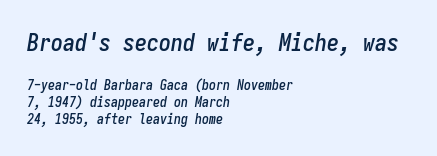
These lines are set flush left with a ragged right edge. The typography opts for an oblique posture over an upright one. Is the lower block the larger one? No — the upper block carries the bigger type. Lines of text with bare space underneath. A typesetter would call this zero additional tracking.
